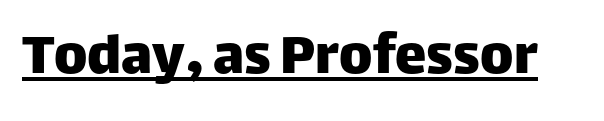
Q: Is the text italic (slanted)? A: No, it is upright.
Q: Is the typeface a serif or a sans-serif typeface? A: Sans-serif.
Q: Is the text underlined? A: Yes.
Q: Is the spacing between letters normal or unusually wide? A: Normal.
Q: Width (condensed, normal, or wide)? A: Normal.
Q: Stroke contrast? A: Low.
Q: x-height? A: Large.
Q: Monospaced? A: No.
